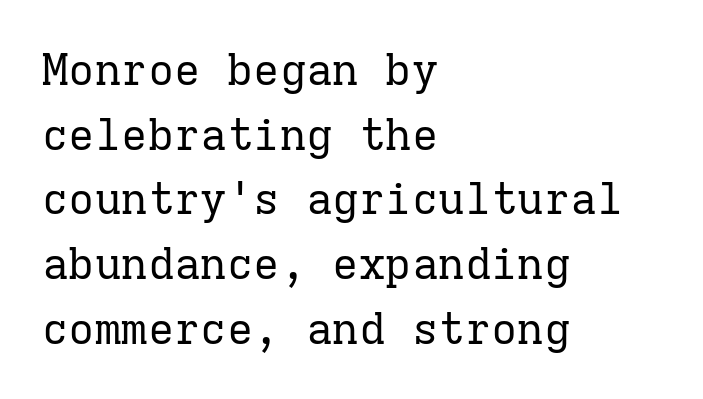
Q: Is the text bold? A: No.
Q: Is the text italic (slanted)? A: No, it is upright.
Q: Is the typeface a serif or a sans-serif typeface? A: Serif.
Q: Is the text underlined? A: No.
Q: How is the paragraph aligned? A: Left-aligned.
Q: Is the spacing between letters normal or unusually wide? A: Normal.
Q: Is the spacing between lines tight, normal or loose? A: Normal.
Q: Width (condensed, normal, or wide)? A: Normal.
Q: Stroke contrast? A: Low.
Q: x-height? A: Medium.
Q: Monospaced? A: Yes.
